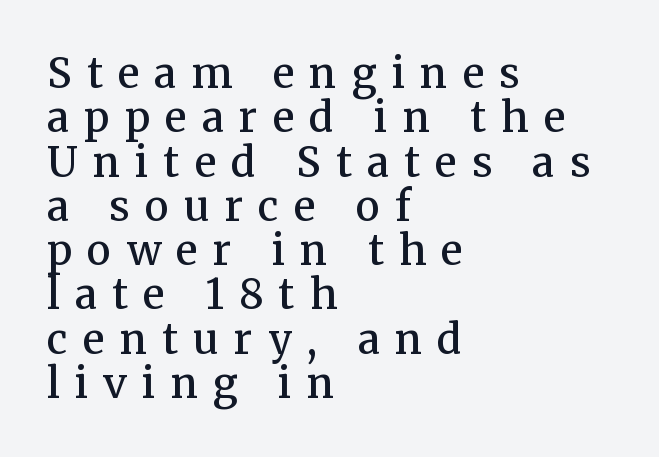
{"serif": "yes", "italic": "no", "bold": "semi", "weight": "semibold", "width": "normal", "stroke_contrast": "medium", "x_height": "medium", "monospaced": "no", "underline": "no", "align": "left", "line_spacing": "tight", "line_spacing_ratio": 1.08, "letter_spacing": "wide", "letter_spacing_em": 0.37, "glyph_px": 41}
